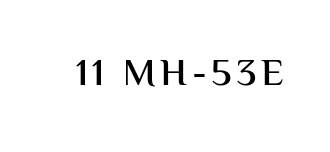
The image shows 38 px semibold sans-serif type, upright; set not underlined; medium stroke contrast and a medium x-height.
